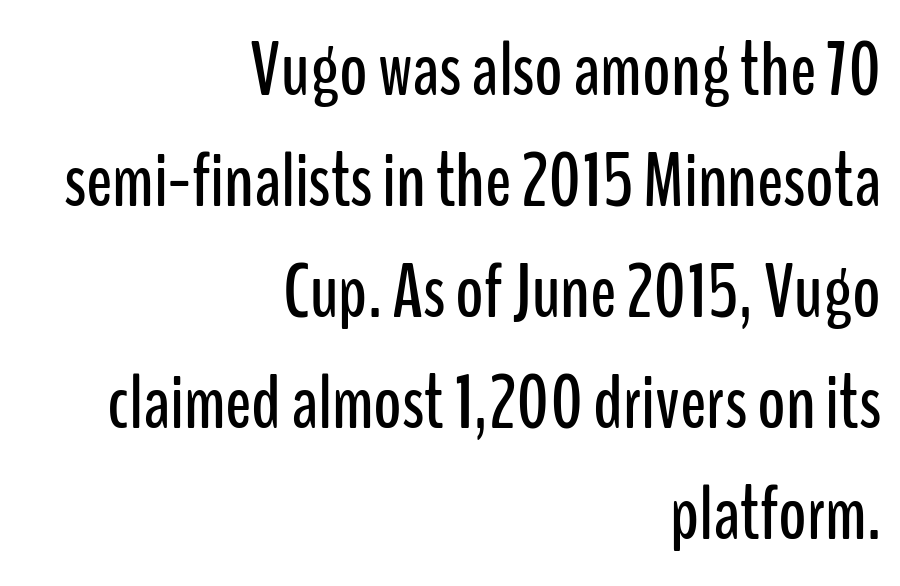
All the whitespace from short lines collects on the left. Only glyphs here, with clear space below each row. Vertically, the passage feels balanced, rows spaced as you'd expect. Think of a printed novel: that variable character pitch is what you see here. Type style note: lacks serifs. Each word holds together tightly as a unit, with standard inter-letter gaps.
